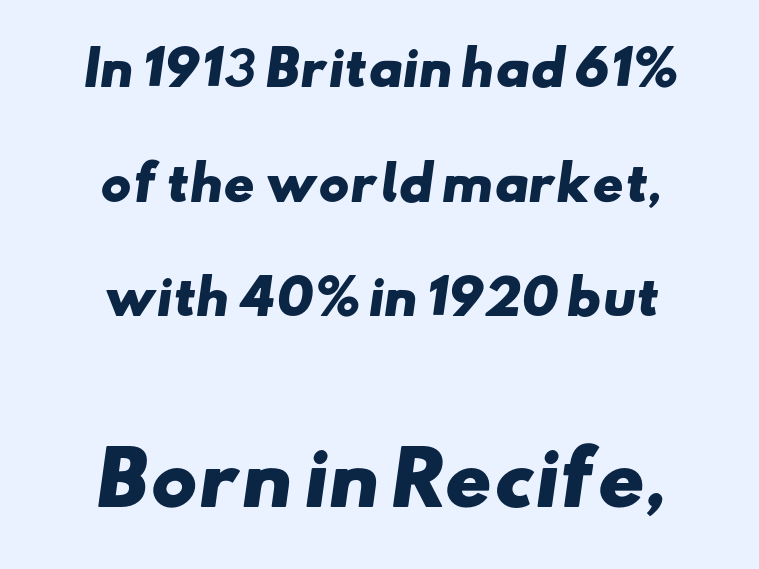
Q: Is the text bold? A: Yes.
Q: Is the typeface a serif or a sans-serif typeface? A: Sans-serif.
Q: Is the text underlined? A: No.
Q: How is the paragraph aligned? A: Centered.
Q: Is the spacing between letters normal or unusually wide? A: Normal.
Q: Is the spacing between lines tight, normal or loose? A: Loose.
Q: Which block of text is set in a larger size, the first (top) or the second (bottom)? A: The second (bottom) one.
Q: Width (condensed, normal, or wide)? A: Wide.
Q: Stroke contrast? A: Low.
Q: x-height? A: Small.
Q: Monospaced? A: No.
